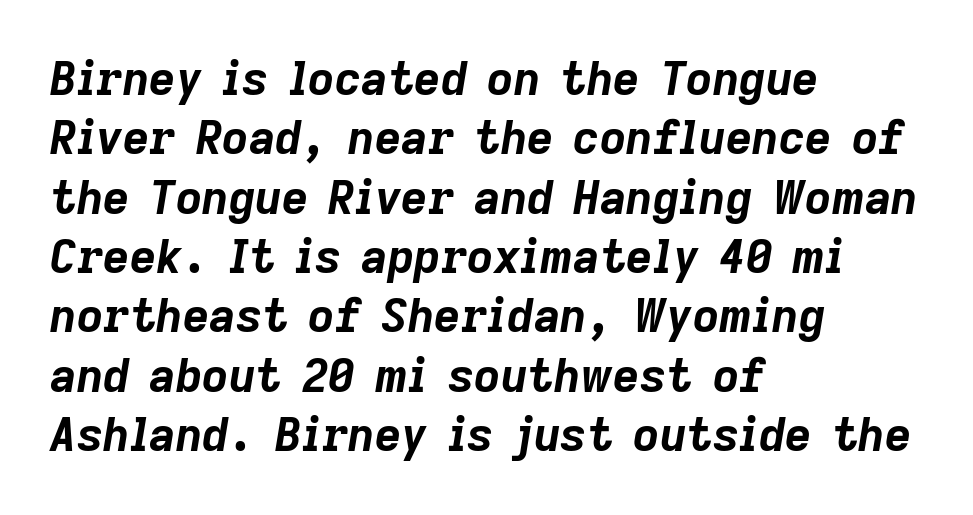
Each letter keeps its own natural width here, so spacing adapts to shape. This is oblique type, the kind used for emphasis or titles. Horizontal bands of white between lines are of average thickness. If you drew a ruler down the left edge, every line would touch it. Weight check: bold — yes, fully.
